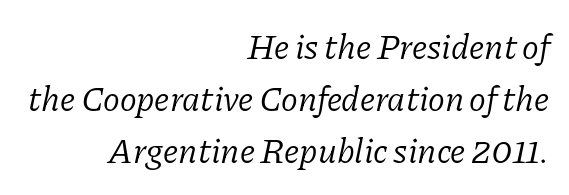
Q: Is the text bold? A: No.
Q: Is the text italic (slanted)? A: Yes, it leans right by about 11 degrees.
Q: Is the typeface a serif or a sans-serif typeface? A: Serif.
Q: Is the text underlined? A: No.
Q: How is the paragraph aligned? A: Right-aligned.
Q: Is the spacing between letters normal or unusually wide? A: Normal.
Q: Is the spacing between lines tight, normal or loose? A: Normal.
Q: Width (condensed, normal, or wide)? A: Normal.
Q: Stroke contrast? A: Low.
Q: x-height? A: Medium.
Q: Monospaced? A: No.
